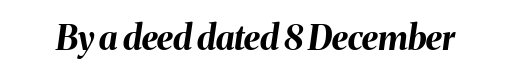
Q: Is the text bold? A: Yes.
Q: Is the text italic (slanted)? A: Yes, it leans right by about 8 degrees.
Q: Is the text underlined? A: No.
Q: Is the spacing between letters normal or unusually wide? A: Normal.
Q: Width (condensed, normal, or wide)? A: Normal.
Q: Stroke contrast? A: Medium.
Q: x-height? A: Medium.
Q: Monospaced? A: No.
